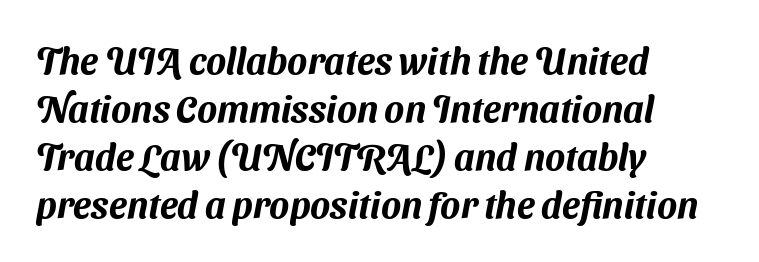
{"serif": "no", "width": "normal", "stroke_contrast": "medium", "x_height": "medium", "monospaced": "no", "underline": "no", "align": "left", "line_spacing": "normal", "line_spacing_ratio": 1.3, "letter_spacing": "normal", "letter_spacing_em": 0.0, "glyph_px": 37}
